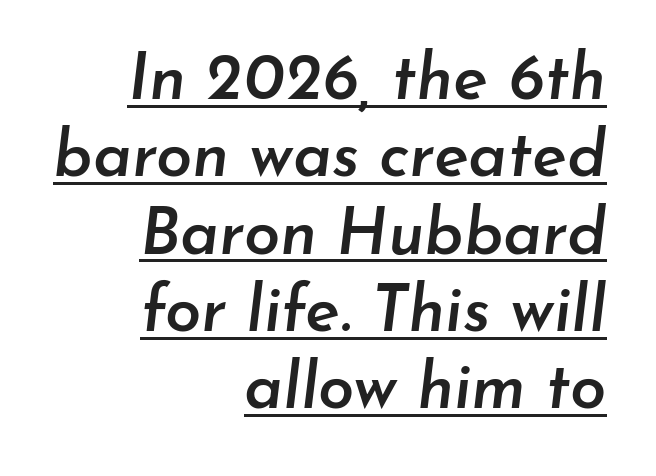
Q: Is the text bold? A: Semi-bold.
Q: Is the text italic (slanted)? A: Yes, it leans right by about 7 degrees.
Q: Is the text underlined? A: Yes.
Q: How is the paragraph aligned? A: Right-aligned.
Q: Is the spacing between letters normal or unusually wide? A: Normal.
Q: Width (condensed, normal, or wide)? A: Normal.
Q: Stroke contrast? A: Low.
Q: x-height? A: Small.
Q: Monospaced? A: No.
